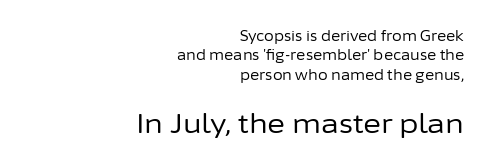
The image shows 27 px text type, upright; set right-aligned, normal line spacing (1.39x), normal letter spacing, not underlined; the second (bottom) block is 1.93x larger.
